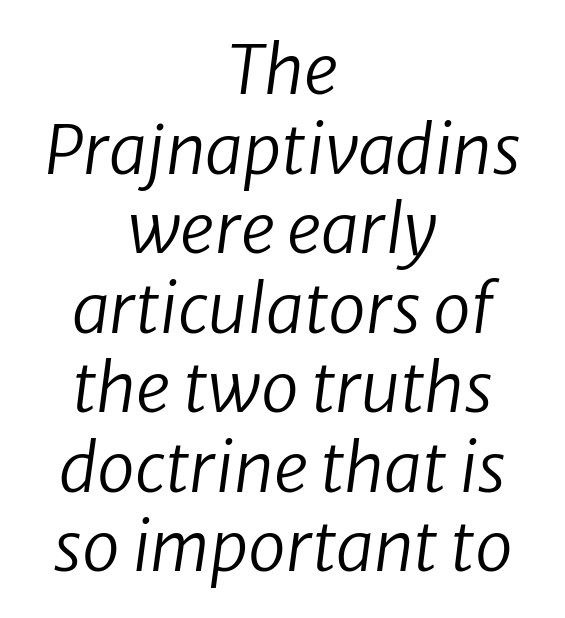
Q: Is the text bold? A: No.
Q: Is the text italic (slanted)? A: Yes, it leans right by about 8 degrees.
Q: Is the text underlined? A: No.
Q: How is the paragraph aligned? A: Centered.
Q: Is the spacing between letters normal or unusually wide? A: Normal.
Q: Width (condensed, normal, or wide)? A: Normal.
Q: Stroke contrast? A: Low.
Q: x-height? A: Medium.
Q: Monospaced? A: No.
